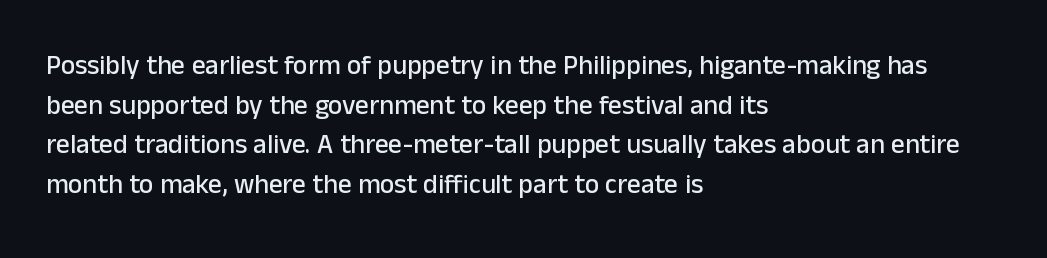
Q: Is the text italic (slanted)? A: No, it is upright.
Q: Is the text underlined? A: No.
Q: How is the paragraph aligned? A: Left-aligned.
Q: Is the spacing between letters normal or unusually wide? A: Normal.
Q: Is the spacing between lines tight, normal or loose? A: Normal.
